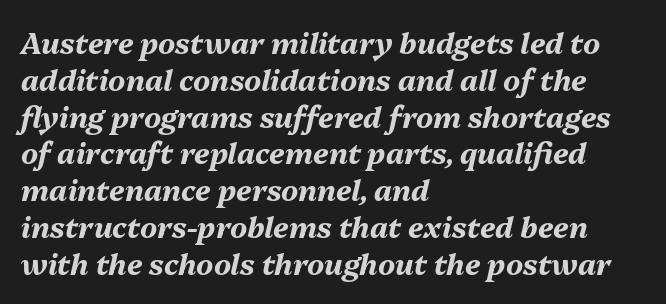
{"italic": "yes", "lean": "right", "slant_degrees": 13, "bold": "yes", "weight": "bold", "width": "normal", "stroke_contrast": "medium", "x_height": "medium", "monospaced": "no", "underline": "no", "align": "left", "line_spacing": "normal", "line_spacing_ratio": 1.27, "letter_spacing": "normal", "letter_spacing_em": 0.0, "glyph_px": 29}
